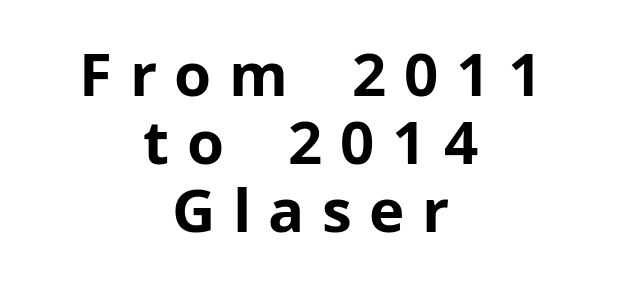
The image shows 60 px bold sans-serif type, upright; set centered, tight line spacing (1.13x), unusually wide letter spacing (+0.29 em), not underlined; low stroke contrast and a medium x-height.
